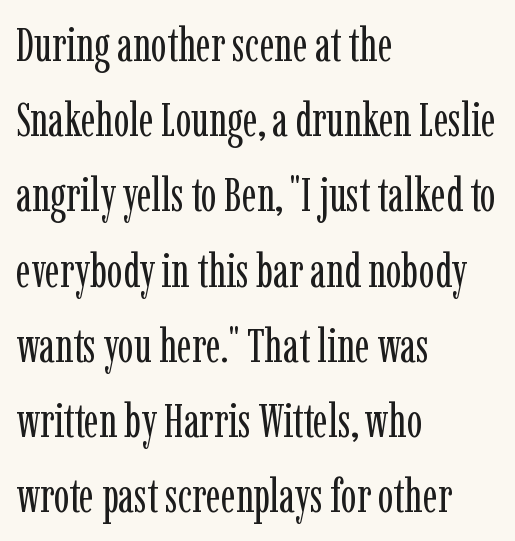
Q: Is the text bold? A: No.
Q: Is the text italic (slanted)? A: No, it is upright.
Q: Is the typeface a serif or a sans-serif typeface? A: Serif.
Q: Is the text underlined? A: No.
Q: How is the paragraph aligned? A: Left-aligned.
Q: Is the spacing between letters normal or unusually wide? A: Normal.
Q: Is the spacing between lines tight, normal or loose? A: Normal.
Q: Width (condensed, normal, or wide)? A: Condensed.
Q: Stroke contrast? A: Low.
Q: x-height? A: Medium.
Q: Monospaced? A: No.
